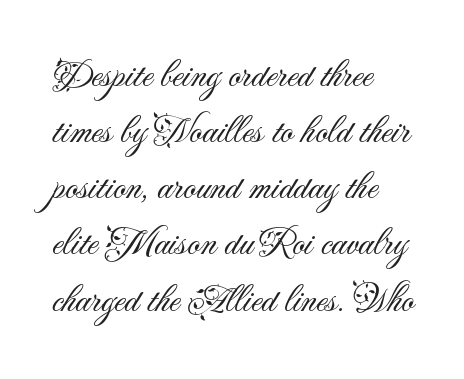
{"serif": "no", "bold": "no", "weight": "light", "width": "normal", "stroke_contrast": "medium", "x_height": "small", "monospaced": "no", "underline": "no", "align": "left", "line_spacing": "normal", "line_spacing_ratio": 1.44, "letter_spacing": "normal", "letter_spacing_em": 0.0, "glyph_px": 39}
